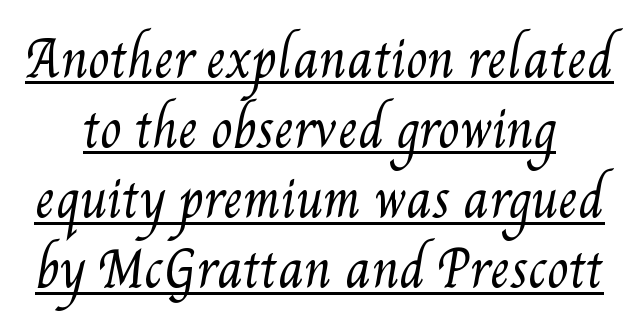
The letterforms sit shoulder to shoulder at normal distance. How would I describe the line gaps? Plain and ordinary. Do the characters align in a grid? No, the font is proportional. Underline: present. The typesetting does not lean heavy: it is not bold.
